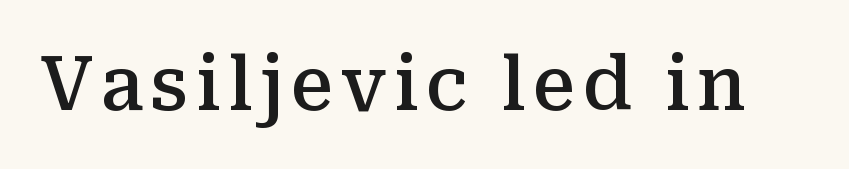
Is the type bold? Partly — it's a semibold, heavier than regular but not fully bold. Each letter keeps its own natural width here, so spacing adapts to shape. Rule under the text: the space is simply empty. Italic: no, the glyphs are upright roman. Old-style or modern, the face here clearly has serifs.
